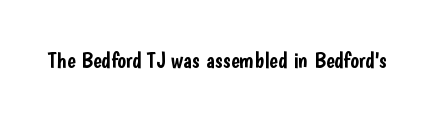
The image shows 23 px text type, upright; set normal letter spacing, not underlined.
